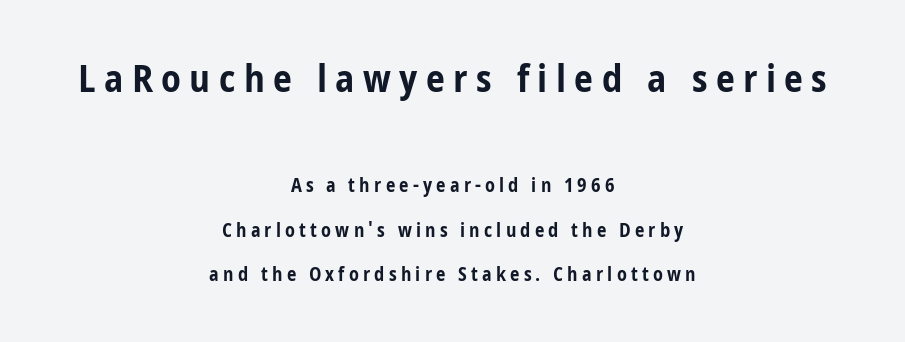
Q: Is the text bold? A: Yes.
Q: Is the text italic (slanted)? A: No, it is upright.
Q: Is the typeface a serif or a sans-serif typeface? A: Sans-serif.
Q: Is the text underlined? A: No.
Q: How is the paragraph aligned? A: Centered.
Q: Is the spacing between letters normal or unusually wide? A: Unusually wide.
Q: Is the spacing between lines tight, normal or loose? A: Loose.
Q: Which block of text is set in a larger size, the first (top) or the second (bottom)? A: The first (top) one.
Q: Width (condensed, normal, or wide)? A: Condensed.
Q: Stroke contrast? A: Low.
Q: x-height? A: Medium.
Q: Monospaced? A: No.
